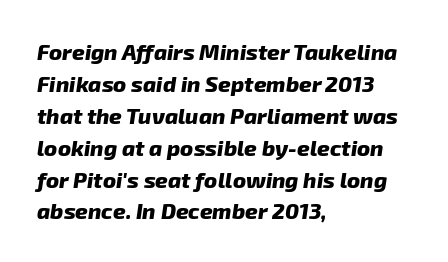
Q: Is the text bold? A: Yes.
Q: Is the text underlined? A: No.
Q: How is the paragraph aligned? A: Left-aligned.
Q: Is the spacing between letters normal or unusually wide? A: Normal.
Q: Is the spacing between lines tight, normal or loose? A: Normal.
